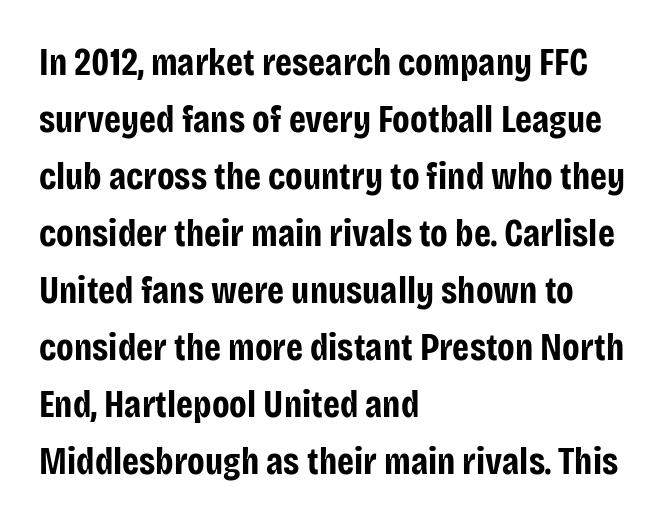
The image shows 38 px bold, condensed sans-serif type, upright; set left-aligned, normal line spacing (1.5x), normal letter spacing, not underlined; low stroke contrast and a large x-height.
